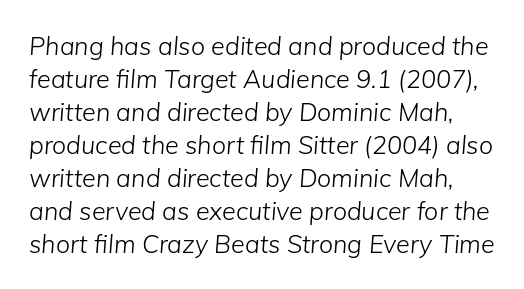
The image shows 25 px text type, italic (leaning right); set normal line spacing (1.32x), normal letter spacing, not underlined.
